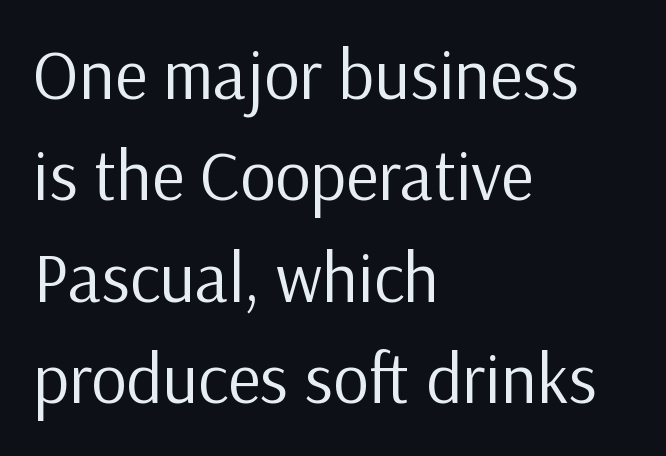
{"serif": "no", "italic": "no", "bold": "no", "weight": "regular", "width": "normal", "stroke_contrast": "low", "x_height": "medium", "monospaced": "no", "underline": "no", "align": "left", "line_spacing": "normal", "line_spacing_ratio": 1.45, "letter_spacing": "normal", "letter_spacing_em": 0.0, "glyph_px": 70}
